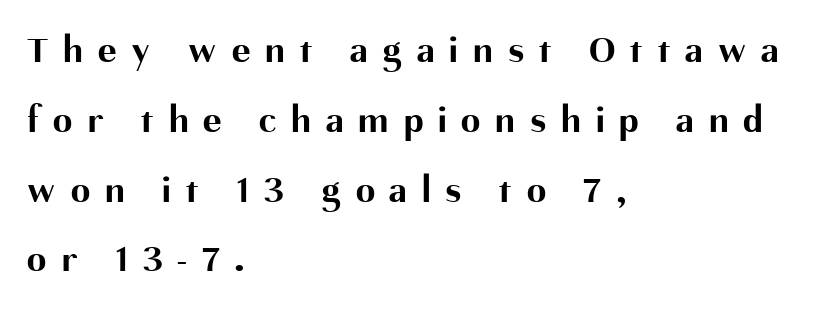
Q: Is the text bold? A: Yes.
Q: Is the text italic (slanted)? A: No, it is upright.
Q: Is the typeface a serif or a sans-serif typeface? A: Sans-serif.
Q: Is the text underlined? A: No.
Q: How is the paragraph aligned? A: Left-aligned.
Q: Is the spacing between letters normal or unusually wide? A: Unusually wide.
Q: Width (condensed, normal, or wide)? A: Normal.
Q: Stroke contrast? A: Medium.
Q: x-height? A: Medium.
Q: Monospaced? A: No.
